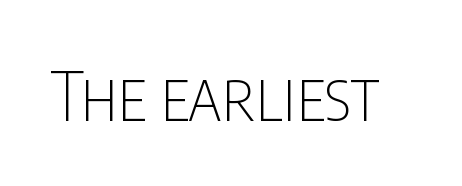
The image shows 68 px thin, condensed sans-serif type, upright; set normal letter spacing, not underlined; low stroke contrast and a large x-height.
